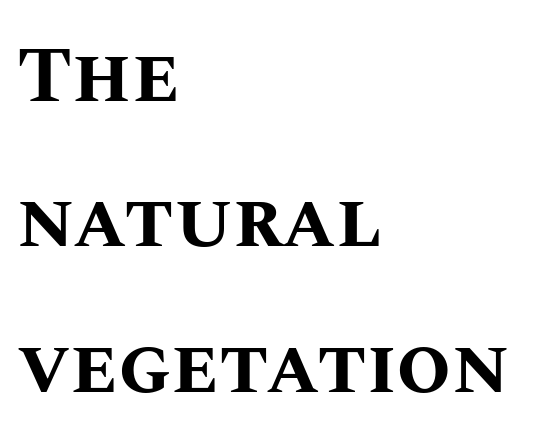
The image shows 79 px bold type, upright; set left-aligned, line spacing 1.84x, normal letter spacing, not underlined; medium stroke contrast and a large x-height.
